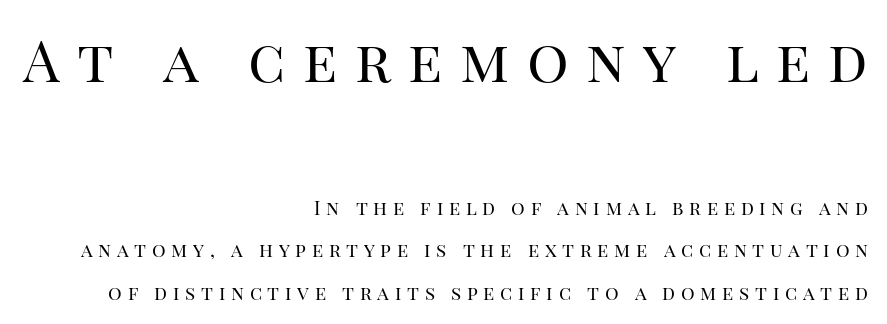
Q: Is the text bold? A: No.
Q: Is the text italic (slanted)? A: No, it is upright.
Q: Is the typeface a serif or a sans-serif typeface? A: Serif.
Q: Is the text underlined? A: No.
Q: How is the paragraph aligned? A: Right-aligned.
Q: Is the spacing between letters normal or unusually wide? A: Unusually wide.
Q: Is the spacing between lines tight, normal or loose? A: Loose.
Q: Which block of text is set in a larger size, the first (top) or the second (bottom)? A: The first (top) one.
Q: Width (condensed, normal, or wide)? A: Normal.
Q: Stroke contrast? A: High.
Q: x-height? A: Large.
Q: Monospaced? A: No.
